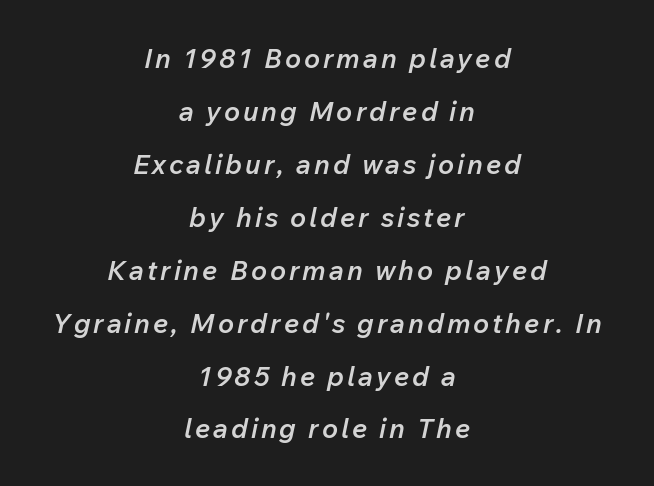
Q: Is the text bold? A: Semi-bold.
Q: Is the text italic (slanted)? A: Yes, it leans right by about 12 degrees.
Q: Is the text underlined? A: No.
Q: How is the paragraph aligned? A: Centered.
Q: Is the spacing between lines tight, normal or loose? A: Loose.
